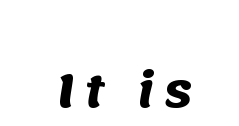
The image shows 44 px heavy sans-serif type; set unusually wide letter spacing (+0.22 em), not underlined; medium stroke contrast and a large x-height.
